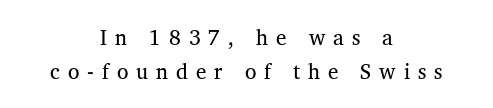
In terms of leading, this rendering sits right in the middle. Summary of weight: not heavy and not bold. Honestly, the letter spacing is so wide it's the main thing you notice. Bare-footed words on every line.
